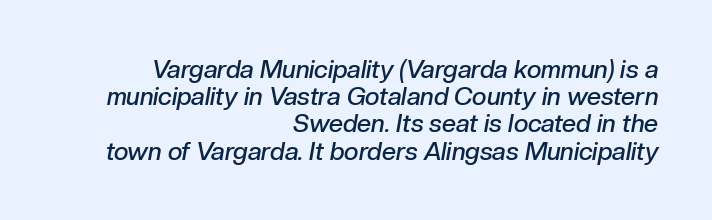
Q: Is the text bold? A: Semi-bold.
Q: Is the text italic (slanted)? A: Yes, it leans right by about 10 degrees.
Q: Is the text underlined? A: No.
Q: How is the paragraph aligned? A: Right-aligned.
Q: Is the spacing between letters normal or unusually wide? A: Normal.
Q: Is the spacing between lines tight, normal or loose? A: Tight.
